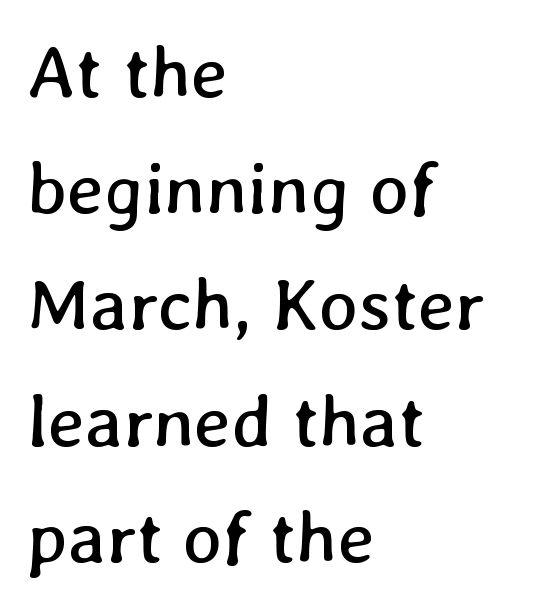
{"bold": "no", "weight": "regular", "width": "normal", "stroke_contrast": "low", "x_height": "medium", "monospaced": "no", "underline": "no", "align": "left", "line_spacing": "normal", "line_spacing_ratio": 1.57, "letter_spacing": "normal", "letter_spacing_em": 0.0, "glyph_px": 74}
